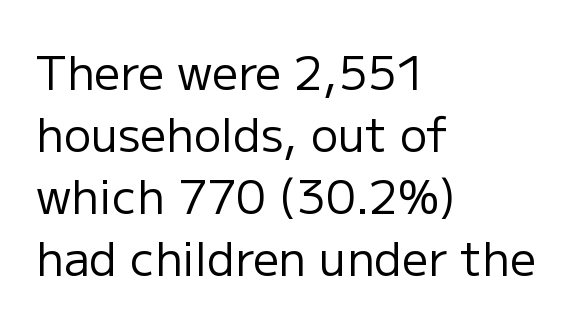
Q: Is the text bold? A: No.
Q: Is the text italic (slanted)? A: No, it is upright.
Q: Is the typeface a serif or a sans-serif typeface? A: Sans-serif.
Q: Is the text underlined? A: No.
Q: How is the paragraph aligned? A: Left-aligned.
Q: Is the spacing between letters normal or unusually wide? A: Normal.
Q: Is the spacing between lines tight, normal or loose? A: Normal.
Q: Width (condensed, normal, or wide)? A: Normal.
Q: Stroke contrast? A: Low.
Q: x-height? A: Medium.
Q: Monospaced? A: No.
